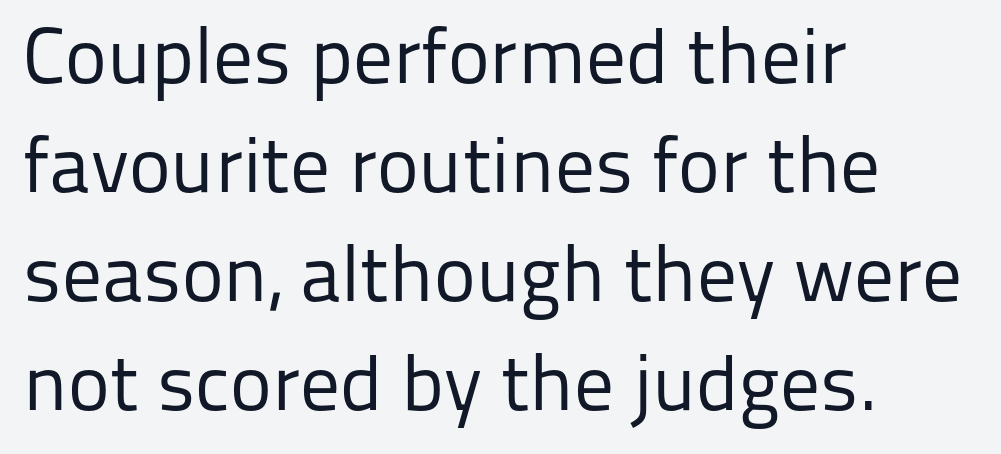
Q: Is the text bold? A: No.
Q: Is the text italic (slanted)? A: No, it is upright.
Q: Is the typeface a serif or a sans-serif typeface? A: Sans-serif.
Q: Is the text underlined? A: No.
Q: How is the paragraph aligned? A: Left-aligned.
Q: Is the spacing between letters normal or unusually wide? A: Normal.
Q: Is the spacing between lines tight, normal or loose? A: Normal.
Q: Width (condensed, normal, or wide)? A: Normal.
Q: Stroke contrast? A: Low.
Q: x-height? A: Medium.
Q: Monospaced? A: No.
